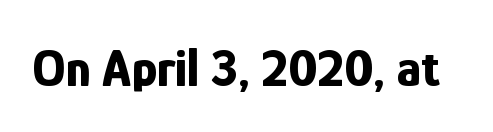
Q: Is the text bold? A: Yes.
Q: Is the text italic (slanted)? A: No, it is upright.
Q: Is the typeface a serif or a sans-serif typeface? A: Sans-serif.
Q: Is the text underlined? A: No.
Q: Is the spacing between letters normal or unusually wide? A: Normal.
Q: Width (condensed, normal, or wide)? A: Condensed.
Q: Stroke contrast? A: Low.
Q: x-height? A: Medium.
Q: Monospaced? A: No.
